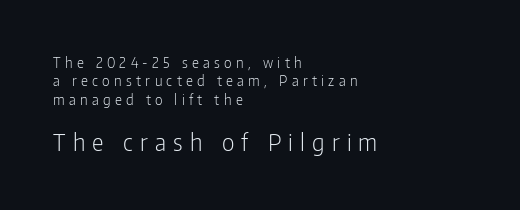
Q: Is the text bold? A: No.
Q: Is the text italic (slanted)? A: No, it is upright.
Q: Is the text underlined? A: No.
Q: How is the paragraph aligned? A: Left-aligned.
Q: Is the spacing between letters normal or unusually wide? A: Unusually wide.
Q: Is the spacing between lines tight, normal or loose? A: Normal.
Q: Which block of text is set in a larger size, the first (top) or the second (bottom)? A: The second (bottom) one.
